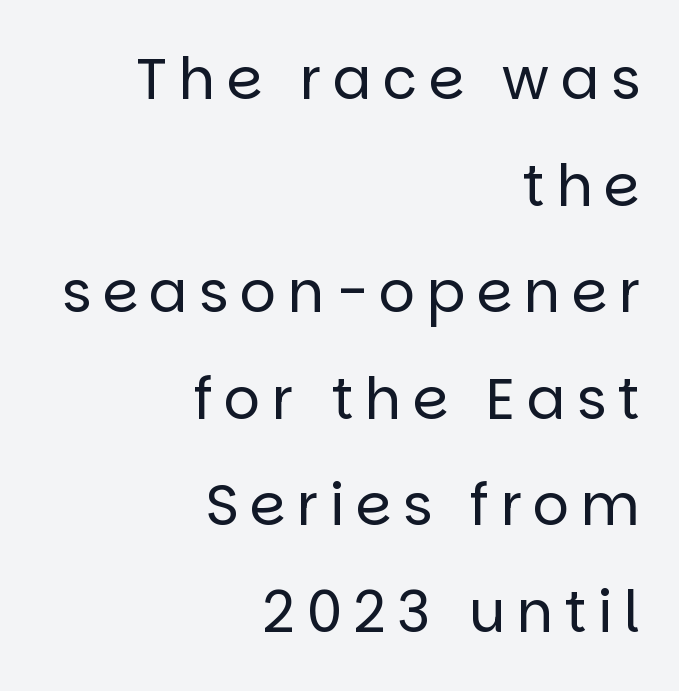
{"serif": "no", "italic": "no", "bold": "no", "weight": "regular", "width": "normal", "stroke_contrast": "low", "x_height": "large", "monospaced": "no", "underline": "no", "align": "right", "line_spacing_ratio": 1.87, "letter_spacing": "wide", "letter_spacing_em": 0.2, "glyph_px": 57}
